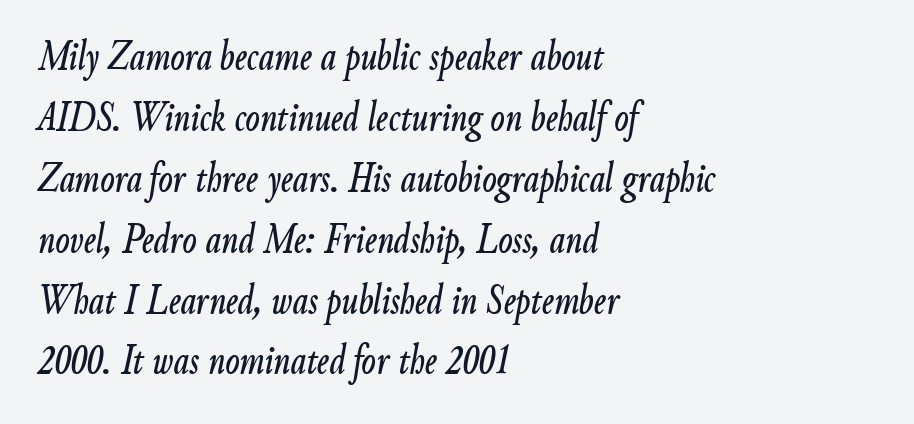
Q: Is the text italic (slanted)? A: Yes, it leans right by about 9 degrees.
Q: Is the text underlined? A: No.
Q: How is the paragraph aligned? A: Left-aligned.
Q: Is the spacing between letters normal or unusually wide? A: Normal.
Q: Is the spacing between lines tight, normal or loose? A: Normal.
Q: Width (condensed, normal, or wide)? A: Condensed.
Q: Stroke contrast? A: Low.
Q: x-height? A: Small.
Q: Monospaced? A: No.
